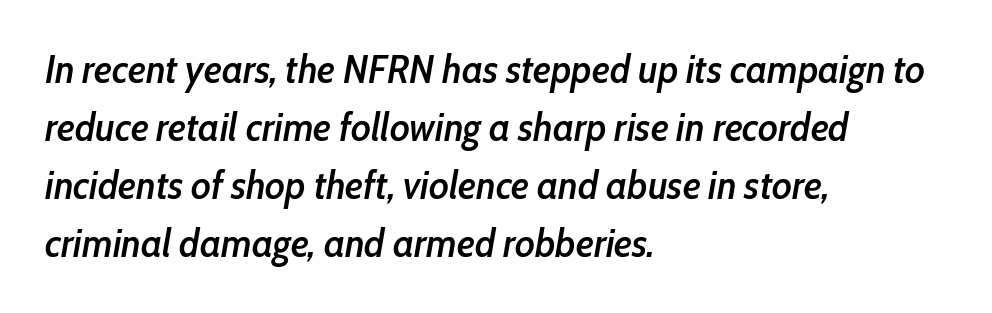
These lines are rendered in a variable-pitch font. Successive baselines arrive at the customary interval. Its strokes are somewhat broadened, the hallmark of semibold type. Caption: standard tracking, unaltered. The glyphs look as if they've been sheared to an angle. The lines are quadded left.
